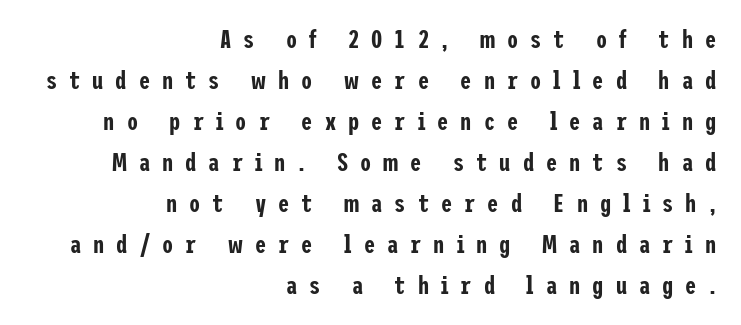
The image shows 25 px text type, upright; set right-aligned, normal line spacing (1.64x), unusually wide letter spacing (+0.48 em), not underlined.
